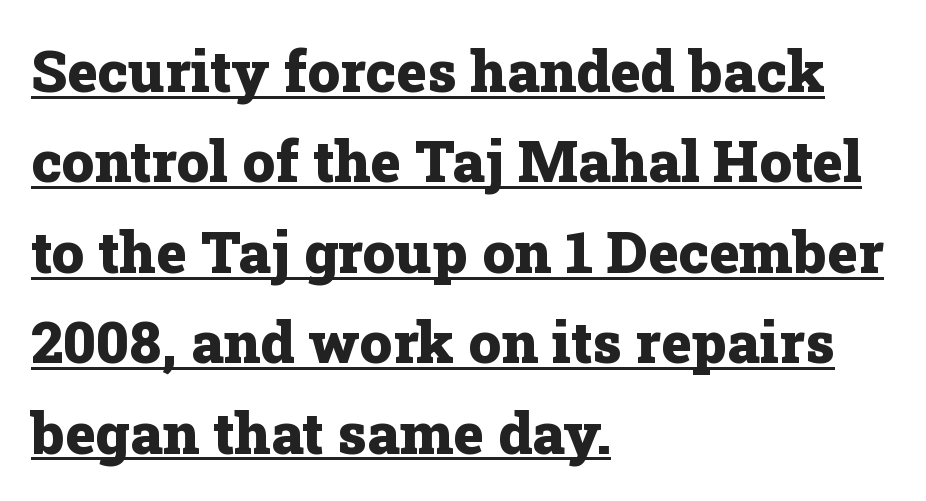
{"serif": "yes", "italic": "no", "bold": "yes", "weight": "heavy", "width": "normal", "stroke_contrast": "low", "x_height": "medium", "monospaced": "no", "underline": "yes", "align": "left", "line_spacing": "normal", "line_spacing_ratio": 1.56, "letter_spacing": "normal", "letter_spacing_em": 0.0, "glyph_px": 58}
